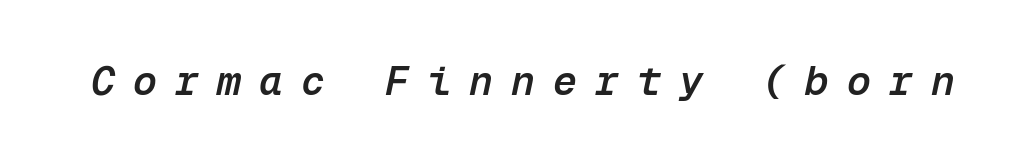
Q: Is the text bold? A: Semi-bold.
Q: Is the text italic (slanted)? A: Yes, it leans right by about 12 degrees.
Q: Is the text underlined? A: No.
Q: Is the spacing between letters normal or unusually wide? A: Unusually wide.
Q: Width (condensed, normal, or wide)? A: Normal.
Q: Stroke contrast? A: Low.
Q: x-height? A: Medium.
Q: Monospaced? A: Yes.
